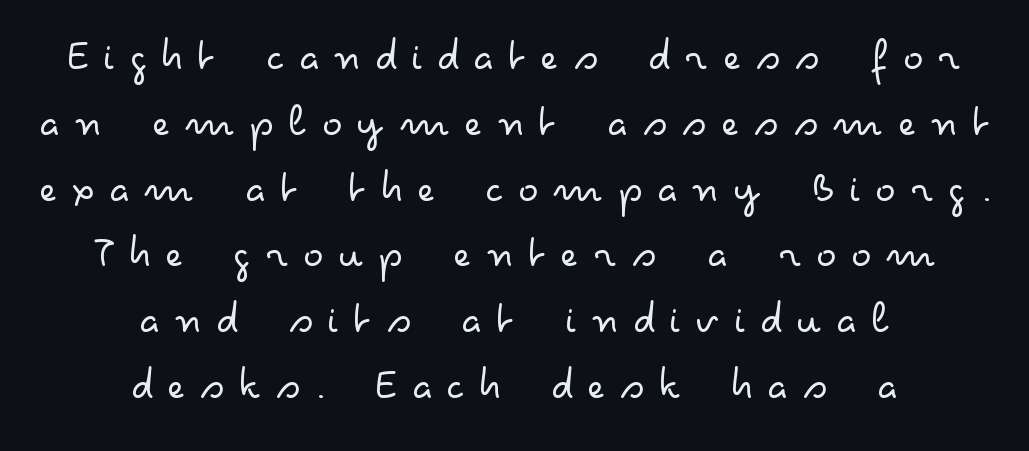
Is the letter spacing exaggerated? Yes — the characters are pushed far apart. Do the characters align in a grid? No, the font is proportional. The characters display no serif detailing; their extremities are plain. Leading: standard. These glyphs show unthickened strokes, regular width or finer. The passage shown is not underscored anywhere.
